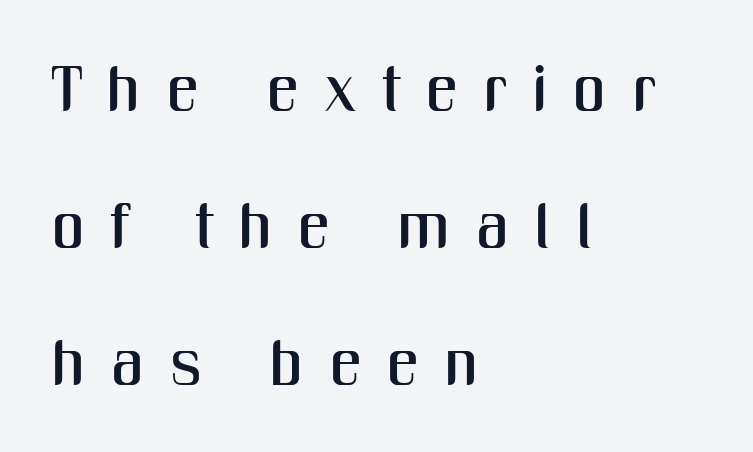
The face used here is rendered with a markedly widened letterfit. The type family on display is of the sans-serif kind. Notice how the stems are strictly vertical — no italics here. The zone under the glyphs is completely vacant.
